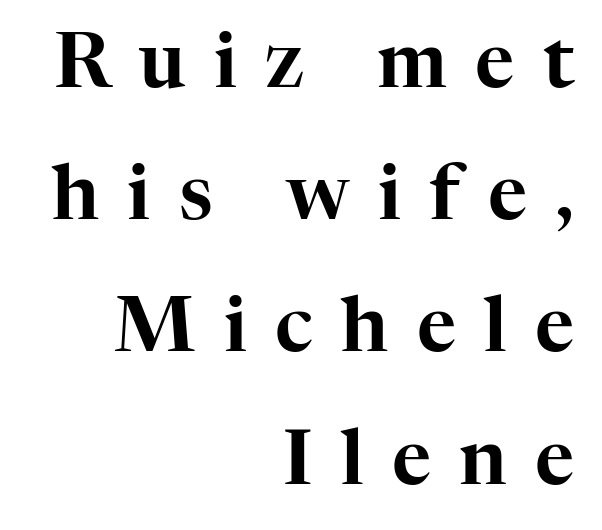
The typesetter chose a ragged-left arrangement here. The specimen reads as upright at a glance. These lines are rendered in a variable-pitch font. Decoration check: the copy has no underline. Each letter's strokes conclude with small projecting serifs.
